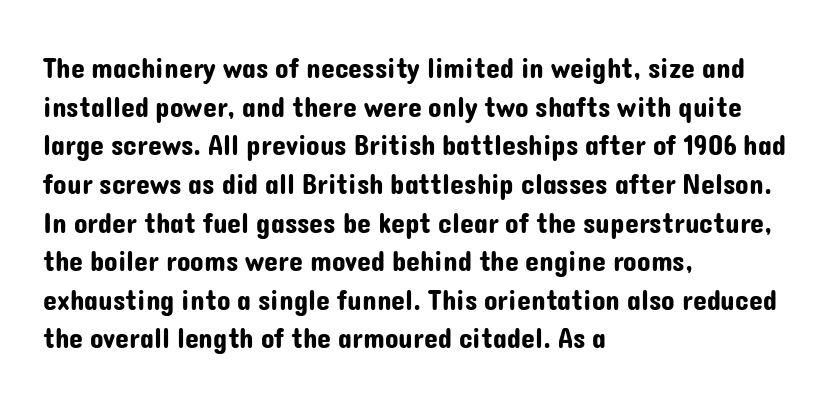
{"serif": "no", "italic": "no", "width": "normal", "stroke_contrast": "low", "x_height": "medium", "monospaced": "no", "underline": "no", "align": "left", "line_spacing": "normal", "line_spacing_ratio": 1.38, "letter_spacing": "normal", "letter_spacing_em": 0.0, "glyph_px": 28}
